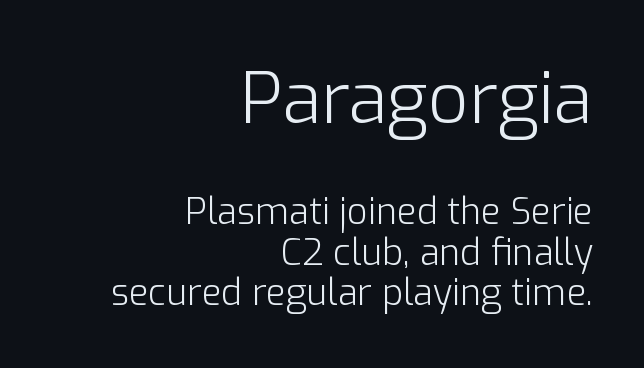
Q: Is the text bold? A: No.
Q: Is the text italic (slanted)? A: No, it is upright.
Q: Is the typeface a serif or a sans-serif typeface? A: Sans-serif.
Q: Is the text underlined? A: No.
Q: How is the paragraph aligned? A: Right-aligned.
Q: Is the spacing between letters normal or unusually wide? A: Normal.
Q: Is the spacing between lines tight, normal or loose? A: Tight.
Q: Which block of text is set in a larger size, the first (top) or the second (bottom)? A: The first (top) one.
Q: Width (condensed, normal, or wide)? A: Normal.
Q: Stroke contrast? A: Low.
Q: x-height? A: Medium.
Q: Monospaced? A: No.
